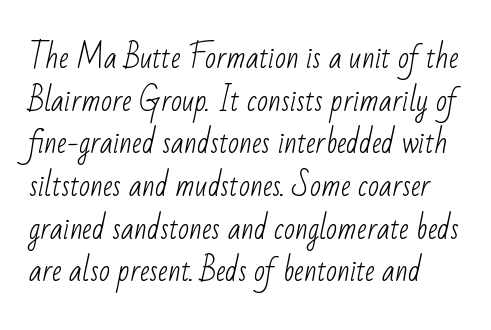
The image shows 29 px light, condensed sans-serif type; set normal line spacing (1.47x), normal letter spacing, not underlined; low stroke contrast and a small x-height.
